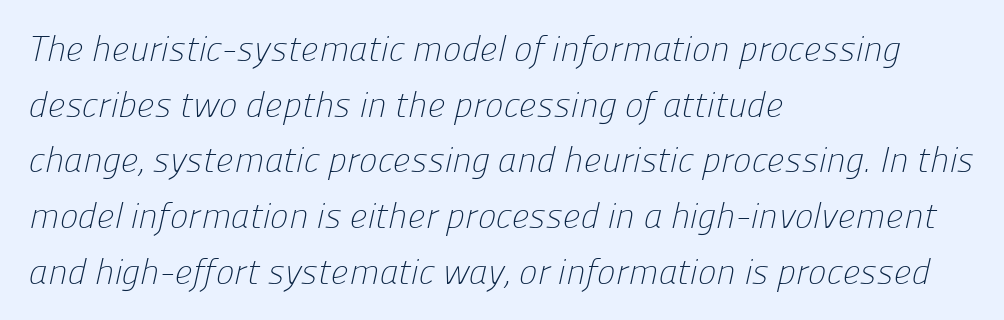
{"serif": "no", "bold": "no", "weight": "light", "width": "normal", "stroke_contrast": "low", "x_height": "medium", "monospaced": "no", "underline": "no", "align": "left", "line_spacing": "normal", "line_spacing_ratio": 1.59, "letter_spacing": "normal", "letter_spacing_em": 0.0, "glyph_px": 35}
